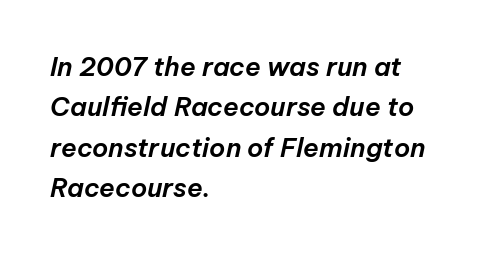
{"italic": "yes", "lean": "right", "slant_degrees": 12, "underline": "no", "align": "left", "line_spacing": "normal", "line_spacing_ratio": 1.55, "letter_spacing": "normal", "letter_spacing_em": 0.0, "glyph_px": 26}
